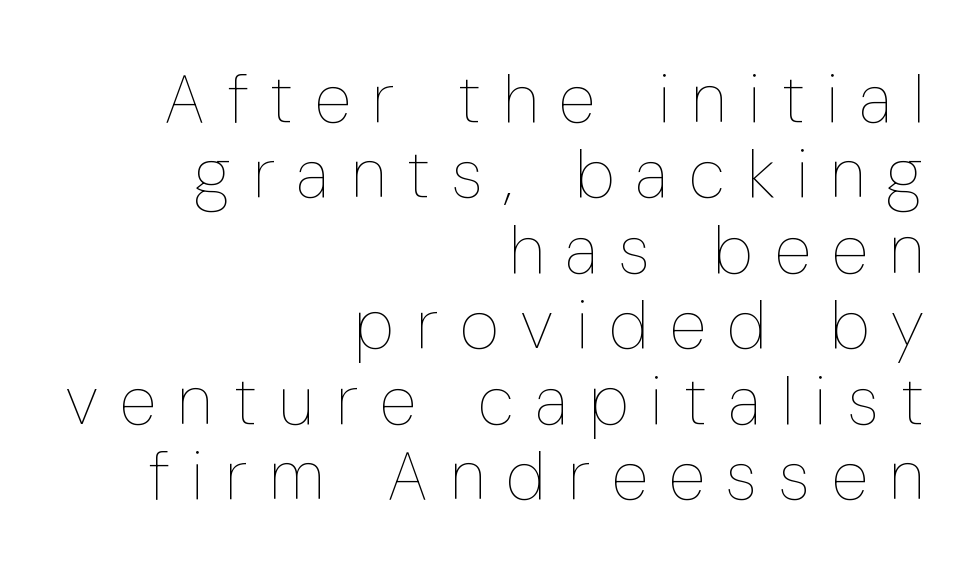
Q: Is the text bold? A: No.
Q: Is the text italic (slanted)? A: No, it is upright.
Q: Is the text underlined? A: No.
Q: How is the paragraph aligned? A: Right-aligned.
Q: Is the spacing between letters normal or unusually wide? A: Unusually wide.
Q: Is the spacing between lines tight, normal or loose? A: Tight.
Q: Width (condensed, normal, or wide)? A: Condensed.
Q: Stroke contrast? A: Low.
Q: x-height? A: Medium.
Q: Monospaced? A: No.
